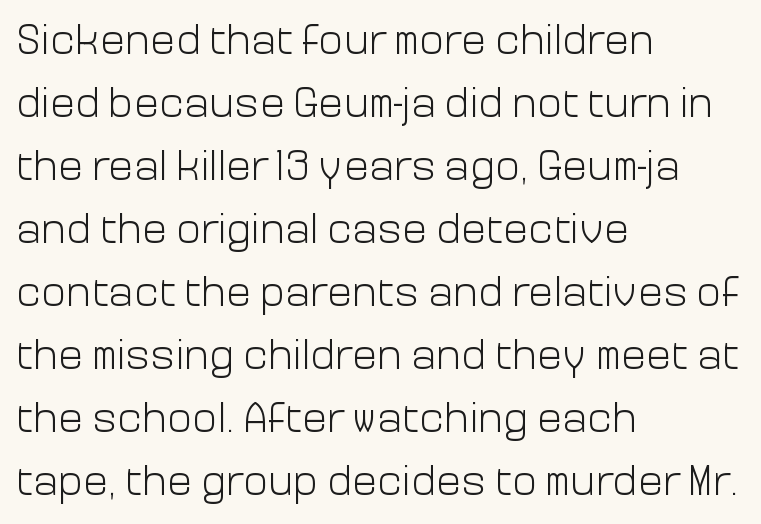
Q: Is the text bold? A: No.
Q: Is the text italic (slanted)? A: No, it is upright.
Q: Is the typeface a serif or a sans-serif typeface? A: Sans-serif.
Q: Is the text underlined? A: No.
Q: How is the paragraph aligned? A: Left-aligned.
Q: Is the spacing between letters normal or unusually wide? A: Normal.
Q: Is the spacing between lines tight, normal or loose? A: Normal.
Q: Width (condensed, normal, or wide)? A: Normal.
Q: Stroke contrast? A: Low.
Q: x-height? A: Medium.
Q: Monospaced? A: No.
